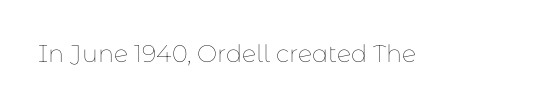
Q: Is the text bold? A: No.
Q: Is the text italic (slanted)? A: No, it is upright.
Q: Is the text underlined? A: No.
Q: Is the spacing between letters normal or unusually wide? A: Normal.
